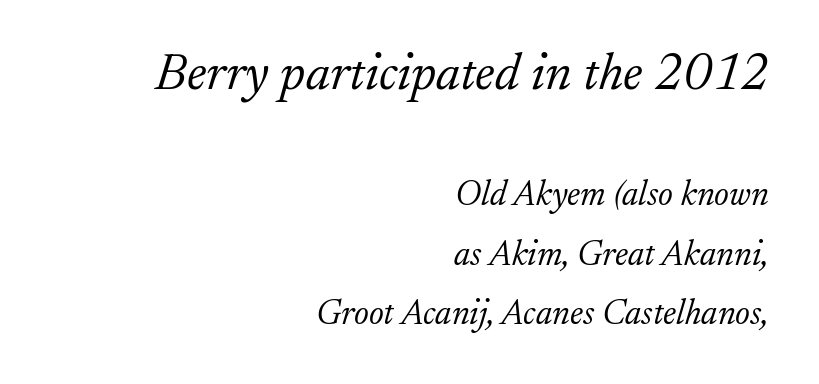
{"serif": "yes", "italic": "yes", "lean": "right", "slant_degrees": 17, "bold": "no", "weight": "light", "width": "normal", "stroke_contrast": "low", "x_height": "small", "monospaced": "no", "underline": "no", "align": "right", "line_spacing": "normal", "line_spacing_ratio": 1.69, "letter_spacing": "normal", "letter_spacing_em": 0.0, "larger_block": "first", "size_ratio": 1.49, "glyph_px": 52}
